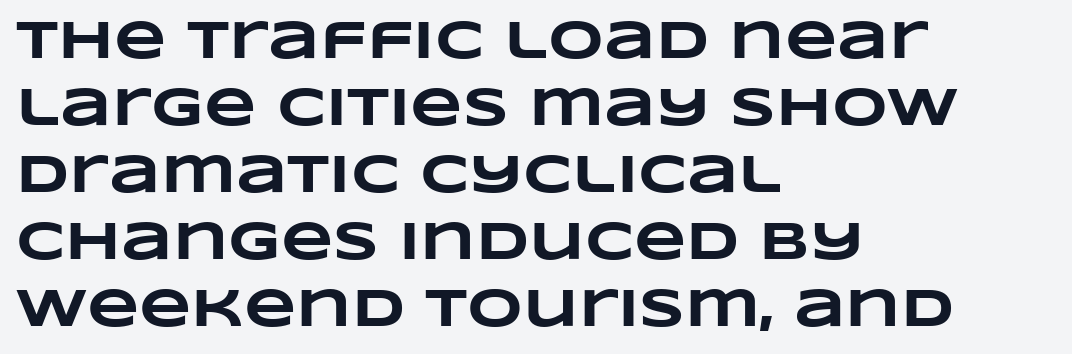
Notice how the passage keeps a crisp vertical edge on the left only. Between one letter and the next there's only the usual sliver of space. Has an underline been added? It has not. The characters look thick and weighty, a clear bold.
